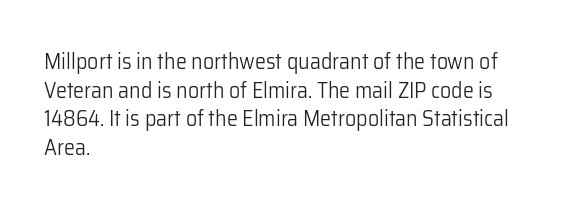
Check the space under the baseline: it is left empty. Characters follow at the spacing the type designer built in. These glyphs show unthickened strokes, regular width or finer. This is the regular roman posture of the typeface. A typesetter would call this leading conventional body-copy spacing. The compositor pushed each line to the left boundary.
